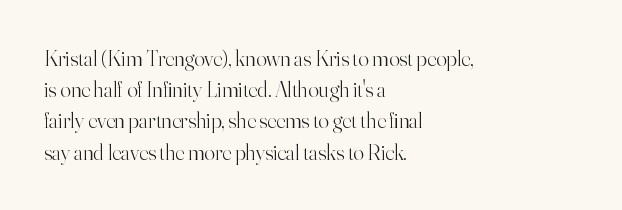
{"italic": "no", "bold": "no", "underline": "no", "align": "left", "line_spacing": "normal", "line_spacing_ratio": 1.42, "letter_spacing": "normal", "letter_spacing_em": 0.0, "glyph_px": 22}
